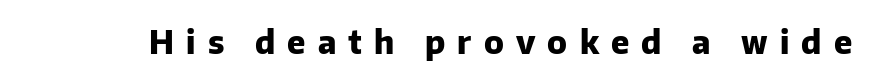
Q: Is the text bold? A: Yes.
Q: Is the text italic (slanted)? A: No, it is upright.
Q: Is the typeface a serif or a sans-serif typeface? A: Sans-serif.
Q: Is the text underlined? A: No.
Q: Is the spacing between letters normal or unusually wide? A: Unusually wide.
Q: Width (condensed, normal, or wide)? A: Normal.
Q: Stroke contrast? A: Low.
Q: x-height? A: Medium.
Q: Monospaced? A: No.
